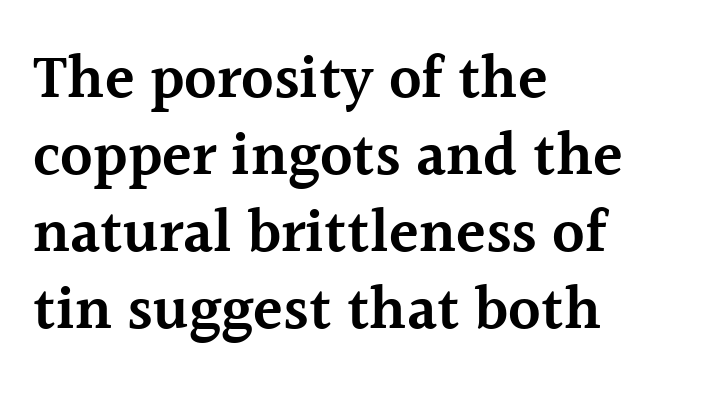
The block of text has a typical density, with ordinary space between rows. Short note: letters normally spaced. Proportional: the letters do not fall into vertical columns. Check where the strokes stop: tiny serifs finish them off.
